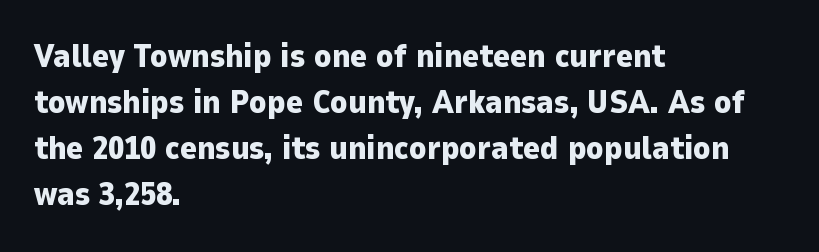
The letters are bold, with thick, heavy strokes. This is the regular roman posture of the typeface. The passage shown stacks its lines at a standard gap. The passage shown is not underscored anywhere. The rag falls on the right side of this text block. The rendering uses natural spacing where letterforms have individual widths.
